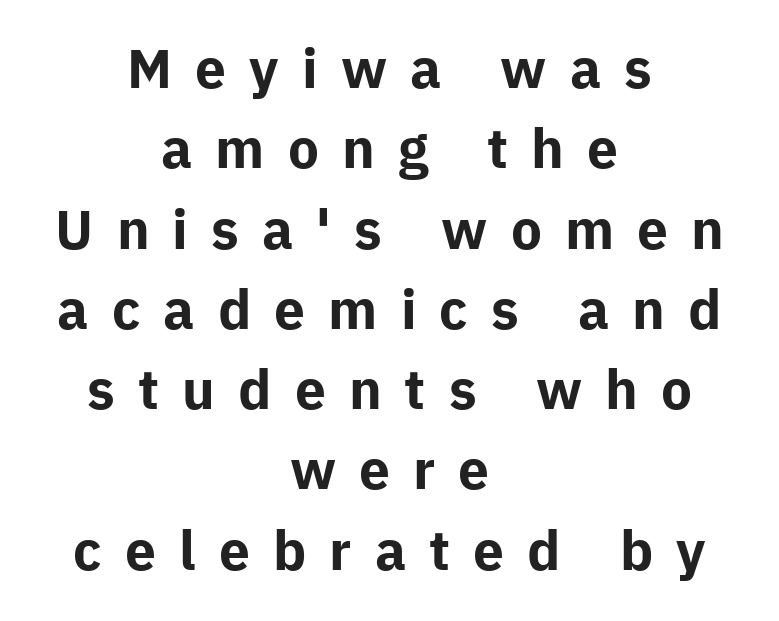
There is plenty of visible air inserted between adjacent glyphs. A typesetter would call this leading conventional body-copy spacing. Only glyphs here, with clear space below each row. The passage shown is typeset with a sans-serif family. Style check: upright. This sample is center-justified, so both line endings float freely.
